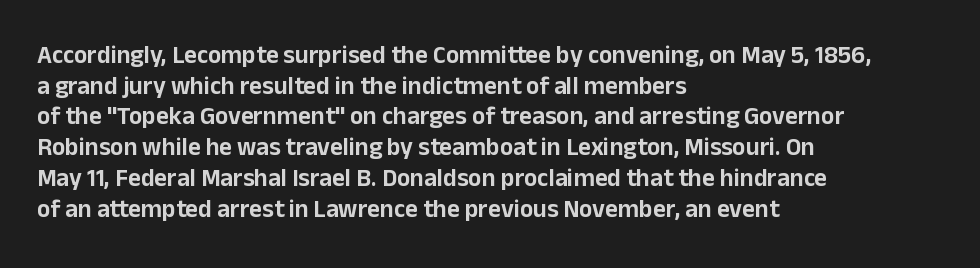
The image shows 25 px text type, upright; set left-aligned, line spacing 1.23x, normal letter spacing, not underlined.
